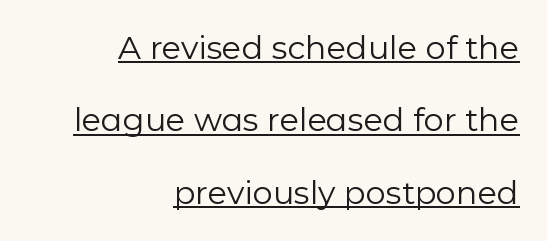
Compared with a typical body face, this is equally light or lighter still. Characters follow at the spacing the type designer built in. One-word summary of the alignment: right. Is there an underline? Yes — a line sits under the letters. Typographically, this falls in the sans-serif category. Designer's note — italics off, roman on.
